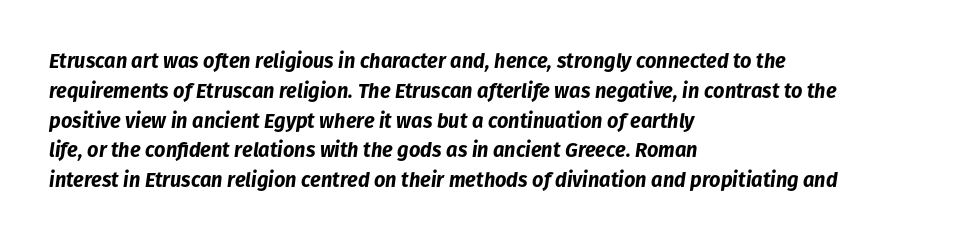
{"italic": "yes", "lean": "right", "slant_degrees": 8, "bold": "yes", "underline": "no", "align": "left", "line_spacing": "normal", "line_spacing_ratio": 1.49, "letter_spacing": "normal", "letter_spacing_em": 0.0, "glyph_px": 20}
